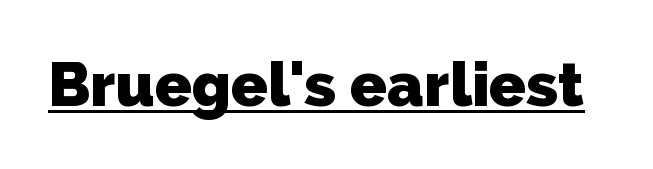
The image shows 61 px heavy sans-serif type; set normal letter spacing, underlined; low stroke contrast and a medium x-height.
